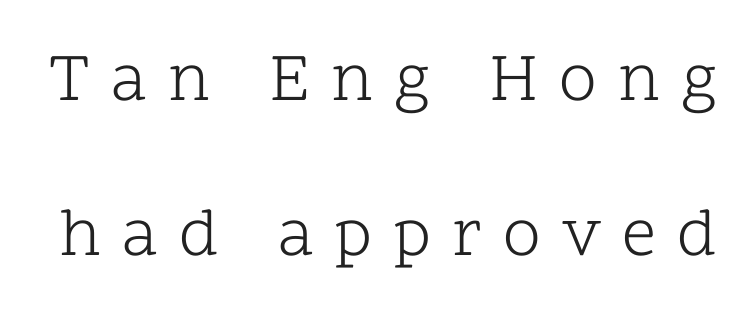
The image shows 68 px light serif type, upright; set loose line spacing (2.28x), unusually wide letter spacing (+0.31 em), not underlined; low stroke contrast and a medium x-height.
